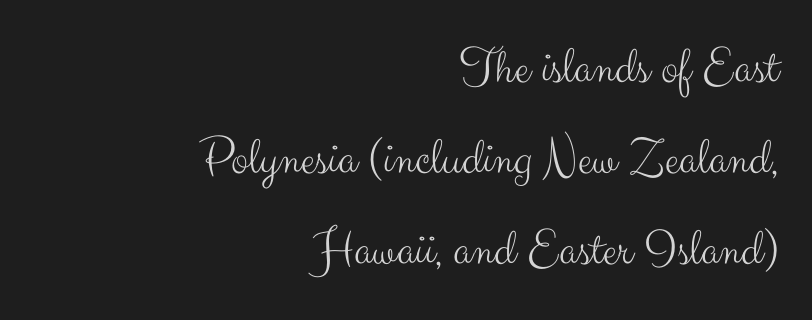
Q: Is the text bold? A: No.
Q: Is the text italic (slanted)? A: Yes.
Q: Is the typeface a serif or a sans-serif typeface? A: Sans-serif.
Q: Is the text underlined? A: No.
Q: How is the paragraph aligned? A: Right-aligned.
Q: Is the spacing between letters normal or unusually wide? A: Normal.
Q: Width (condensed, normal, or wide)? A: Normal.
Q: Stroke contrast? A: Medium.
Q: x-height? A: Small.
Q: Monospaced? A: No.
